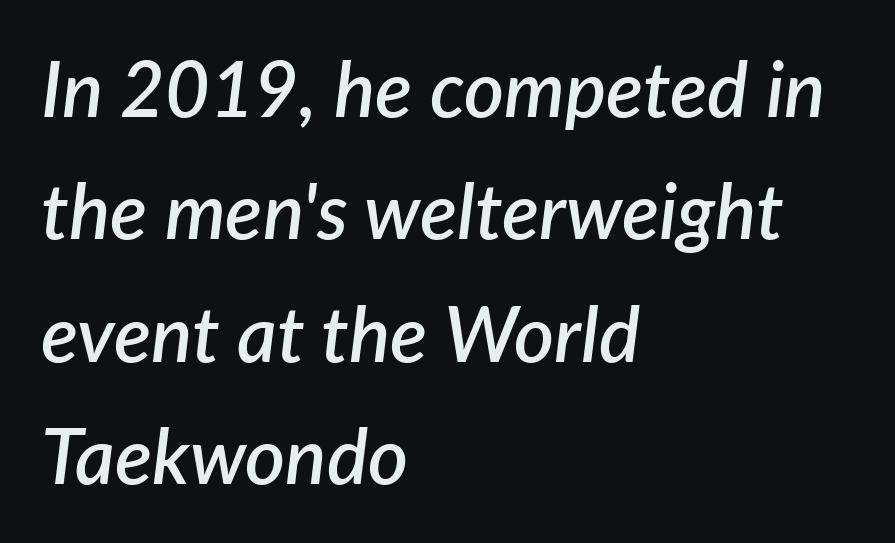
{"italic": "yes", "lean": "right", "slant_degrees": 7, "bold": "semi", "weight": "semibold", "width": "normal", "stroke_contrast": "low", "x_height": "medium", "monospaced": "no", "underline": "no", "align": "left", "line_spacing": "normal", "line_spacing_ratio": 1.59, "letter_spacing": "normal", "letter_spacing_em": 0.0, "glyph_px": 77}
